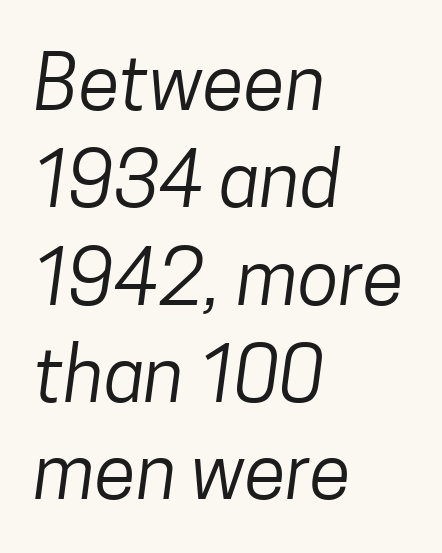
{"serif": "no", "bold": "no", "weight": "regular", "width": "condensed", "stroke_contrast": "low", "x_height": "medium", "monospaced": "no", "underline": "no", "align": "left", "line_spacing": "normal", "line_spacing_ratio": 1.28, "letter_spacing": "normal", "letter_spacing_em": 0.0, "glyph_px": 76}
